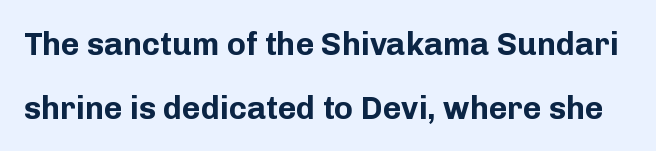
The image shows 32 px bold sans-serif type, upright; set loose line spacing (1.99x), normal letter spacing, not underlined; low stroke contrast and a medium x-height.
